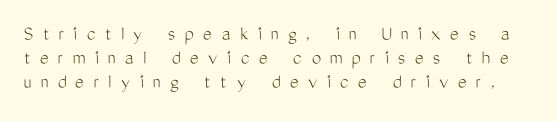
No word sits above an underline. The line texture is sparse and dotted thanks to wide tracking. Do the letters lean? They stand straight. Weight class: somewhere from thin through regular. Reading down the column, the eye jumps only a short way to each next line.
